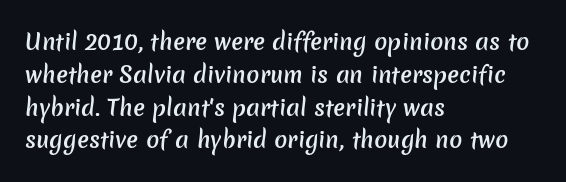
The image shows 22 px text type; set left-aligned, normal line spacing (1.49x), normal letter spacing, not underlined.
